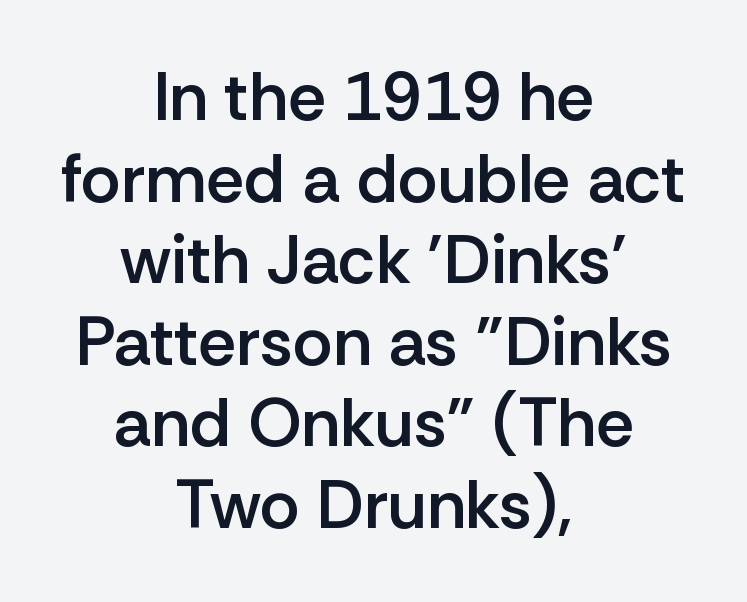
Q: Is the text bold? A: Semi-bold.
Q: Is the text italic (slanted)? A: No, it is upright.
Q: Is the typeface a serif or a sans-serif typeface? A: Sans-serif.
Q: Is the text underlined? A: No.
Q: How is the paragraph aligned? A: Centered.
Q: Is the spacing between letters normal or unusually wide? A: Normal.
Q: Width (condensed, normal, or wide)? A: Normal.
Q: Stroke contrast? A: Low.
Q: x-height? A: Medium.
Q: Monospaced? A: No.
